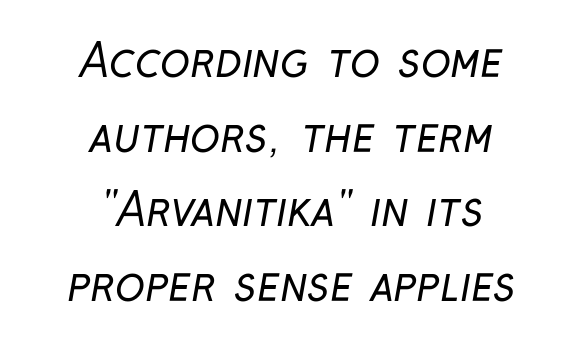
The image shows 45 px regular-weight, condensed sans-serif type; set centered, normal line spacing (1.66x), normal letter spacing, not underlined; low stroke contrast and a medium x-height.
